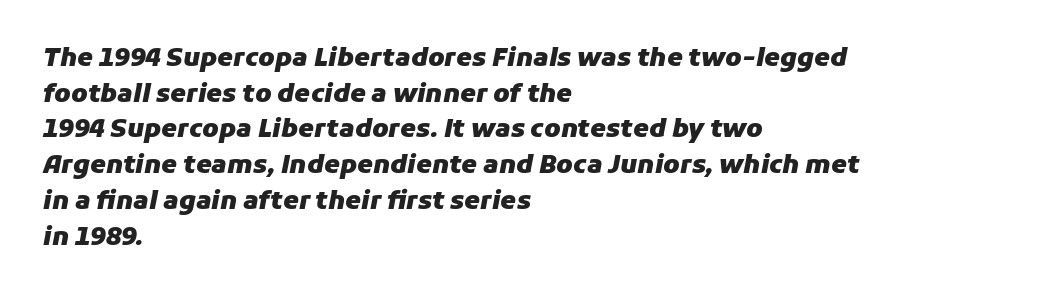
Q: Is the text bold? A: Yes.
Q: Is the text italic (slanted)? A: Yes, it leans right by about 11 degrees.
Q: Is the text underlined? A: No.
Q: How is the paragraph aligned? A: Left-aligned.
Q: Is the spacing between letters normal or unusually wide? A: Normal.
Q: Is the spacing between lines tight, normal or loose? A: Normal.
